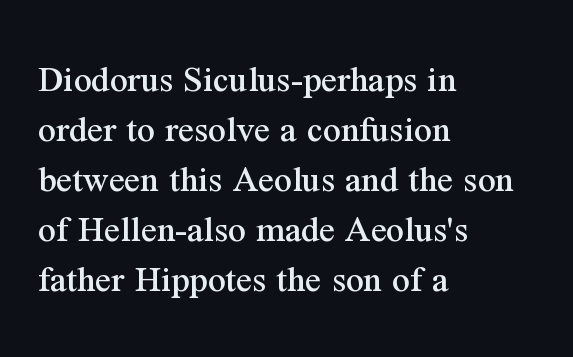
Q: Is the text italic (slanted)? A: No, it is upright.
Q: Is the typeface a serif or a sans-serif typeface? A: Serif.
Q: Is the text underlined? A: No.
Q: How is the paragraph aligned? A: Left-aligned.
Q: Is the spacing between letters normal or unusually wide? A: Normal.
Q: Is the spacing between lines tight, normal or loose? A: Normal.
Q: Width (condensed, normal, or wide)? A: Normal.
Q: Stroke contrast? A: Medium.
Q: x-height? A: Medium.
Q: Monospaced? A: No.
